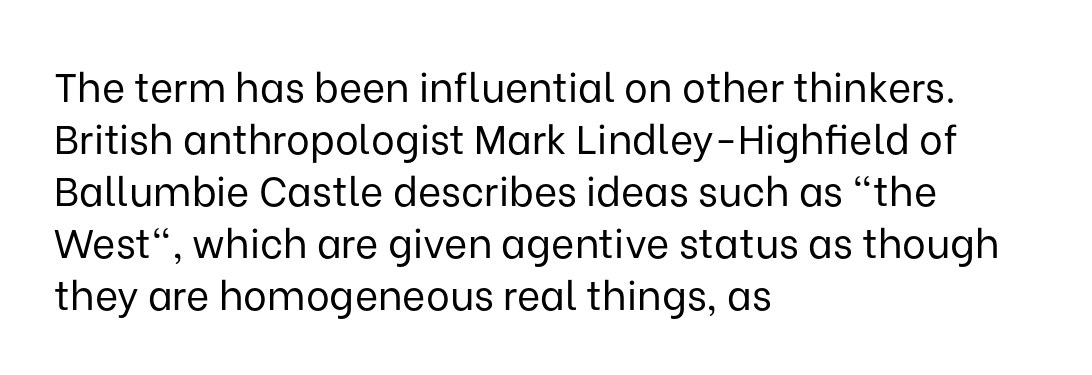
Q: Is the text bold? A: No.
Q: Is the text italic (slanted)? A: No, it is upright.
Q: Is the typeface a serif or a sans-serif typeface? A: Sans-serif.
Q: Is the text underlined? A: No.
Q: How is the paragraph aligned? A: Left-aligned.
Q: Is the spacing between letters normal or unusually wide? A: Normal.
Q: Is the spacing between lines tight, normal or loose? A: Normal.
Q: Width (condensed, normal, or wide)? A: Normal.
Q: Stroke contrast? A: Low.
Q: x-height? A: Medium.
Q: Monospaced? A: No.
